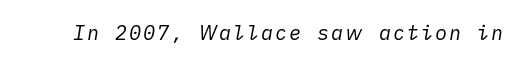
Yep, that's italic — everything's leaning. Weight: regular or lighter. The specimen omits any rule beneath the text block's lines.
